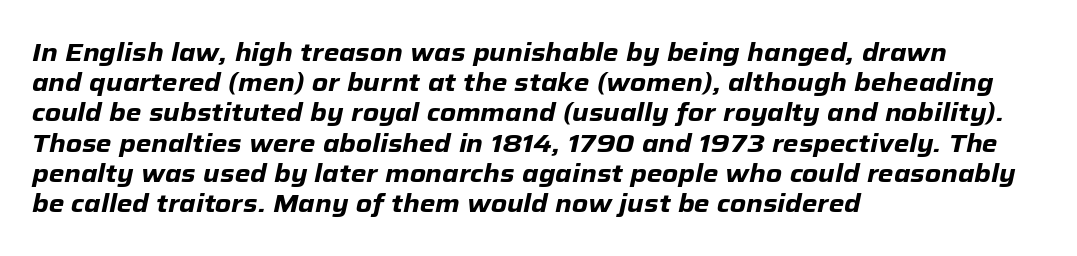
Q: Is the text bold? A: Yes.
Q: Is the text italic (slanted)? A: Yes, it leans right by about 12 degrees.
Q: Is the text underlined? A: No.
Q: How is the paragraph aligned? A: Left-aligned.
Q: Is the spacing between letters normal or unusually wide? A: Normal.
